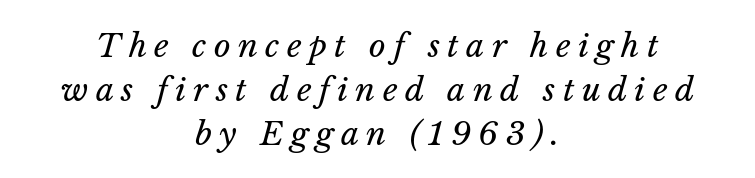
{"italic": "yes", "lean": "right", "slant_degrees": 14, "bold": "no", "weight": "regular", "width": "normal", "stroke_contrast": "low", "x_height": "medium", "monospaced": "no", "underline": "no", "align": "center", "line_spacing": "normal", "line_spacing_ratio": 1.37, "letter_spacing": "wide", "letter_spacing_em": 0.23, "glyph_px": 32}
